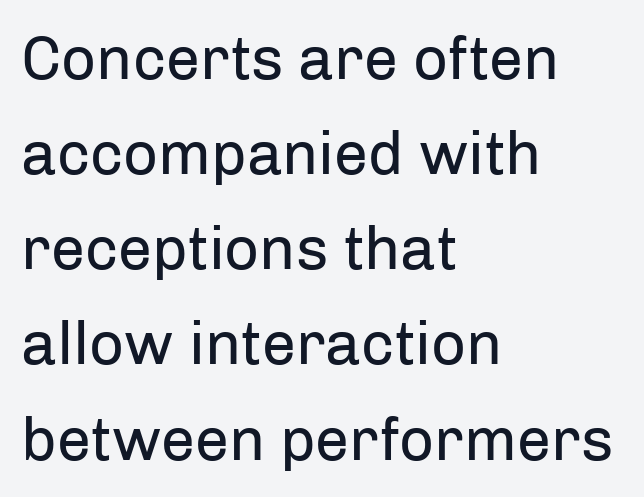
The image shows 61 px regular-weight sans-serif type, upright; set left-aligned, normal line spacing (1.56x), normal letter spacing, not underlined; low stroke contrast and a medium x-height.
